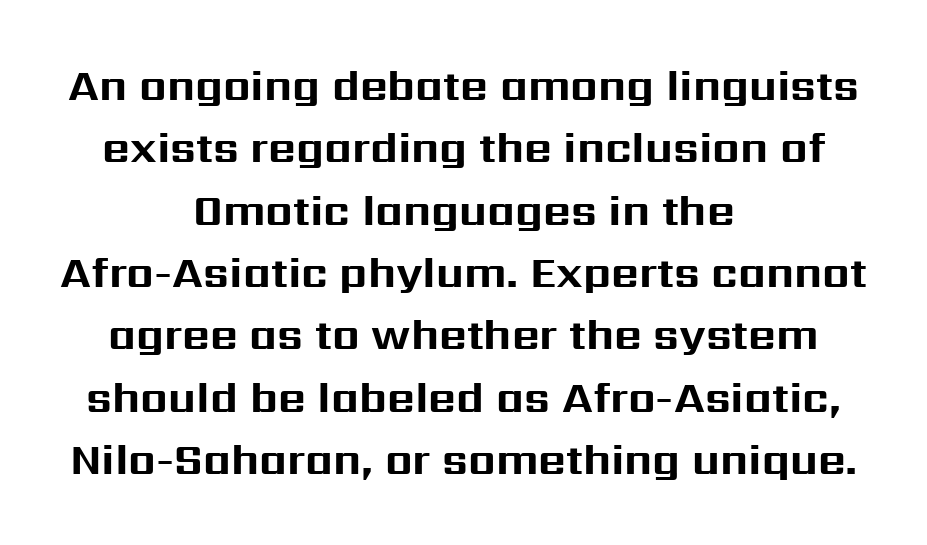
{"serif": "no", "italic": "no", "bold": "yes", "weight": "bold", "width": "normal", "stroke_contrast": "medium", "x_height": "medium", "monospaced": "no", "underline": "no", "align": "center", "line_spacing": "normal", "line_spacing_ratio": 1.45, "letter_spacing": "normal", "letter_spacing_em": 0.0, "glyph_px": 43}
